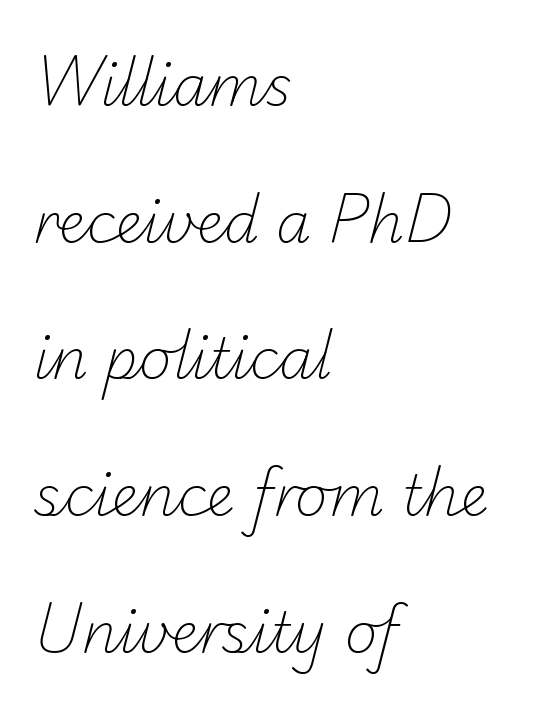
Q: Is the text bold? A: No.
Q: Is the typeface a serif or a sans-serif typeface? A: Sans-serif.
Q: Is the text underlined? A: No.
Q: How is the paragraph aligned? A: Left-aligned.
Q: Is the spacing between letters normal or unusually wide? A: Normal.
Q: Is the spacing between lines tight, normal or loose? A: Loose.
Q: Width (condensed, normal, or wide)? A: Normal.
Q: Stroke contrast? A: Low.
Q: x-height? A: Small.
Q: Monospaced? A: No.
